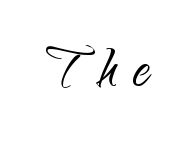
The image shows 71 px light sans-serif type; set unusually wide letter spacing (+0.24 em), not underlined; low stroke contrast and a small x-height.
